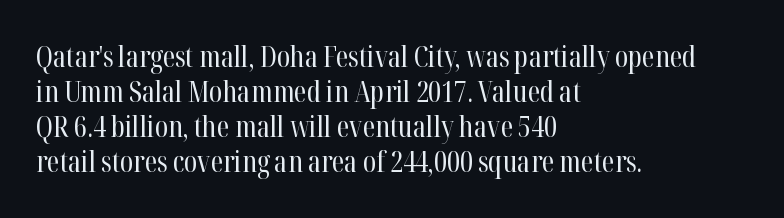
Q: Is the text bold? A: No.
Q: Is the text italic (slanted)? A: No, it is upright.
Q: Is the typeface a serif or a sans-serif typeface? A: Serif.
Q: Is the text underlined? A: No.
Q: How is the paragraph aligned? A: Left-aligned.
Q: Is the spacing between letters normal or unusually wide? A: Normal.
Q: Width (condensed, normal, or wide)? A: Condensed.
Q: Stroke contrast? A: High.
Q: x-height? A: Medium.
Q: Monospaced? A: No.
